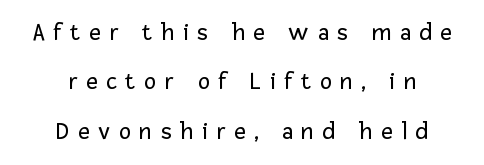
Both edges are ragged and mirror each other, which tells us the setting is centered. Style check: upright. Students, observe: this is what heavily led, spacious text looks like. Is this a heavy cut? Hardly; it is regular or lighter.
